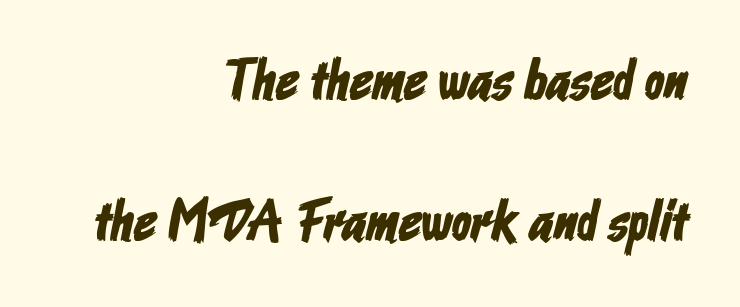
Caption: multi-line text, flush right, ragged left. Think of a printed novel: that variable character pitch is what you see here. The type is set solid horizontally, with unmodified tracking. Plain, unruled lines of type. These lines are composed in type without serifs.
